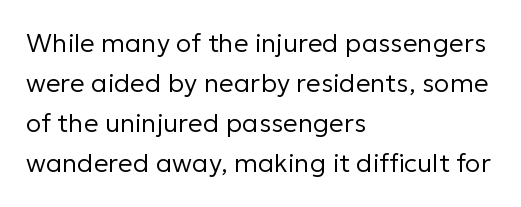
The image shows 26 px text type, upright; set left-aligned, normal line spacing (1.54x), normal letter spacing, not underlined.
